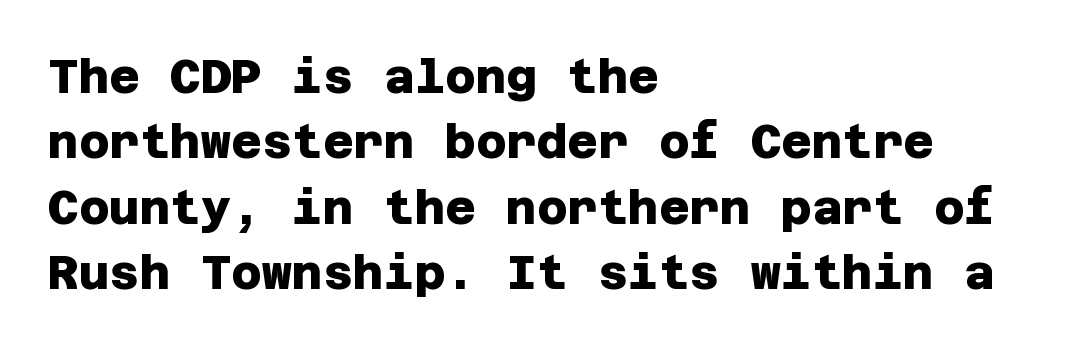
Q: Is the text bold? A: Yes.
Q: Is the typeface a serif or a sans-serif typeface? A: Sans-serif.
Q: Is the text underlined? A: No.
Q: How is the paragraph aligned? A: Left-aligned.
Q: Is the spacing between letters normal or unusually wide? A: Normal.
Q: Is the spacing between lines tight, normal or loose? A: Normal.
Q: Width (condensed, normal, or wide)? A: Normal.
Q: Stroke contrast? A: Low.
Q: x-height? A: Large.
